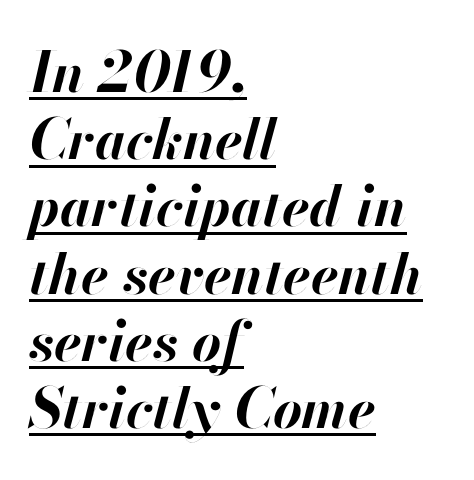
Rendered with sloped, italic letterforms. Typeset ragged right — the left edge is the straight one. The rendering keeps characters at their native spacing. Note the varied advance widths — an 'i' is clearly narrower than an 'm'.
